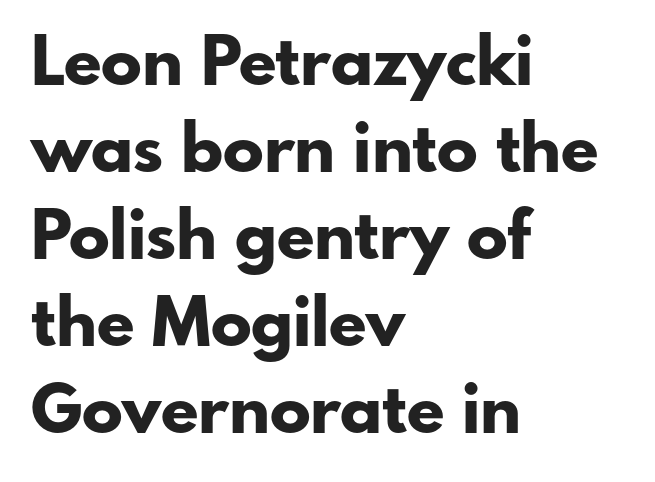
Q: Is the text bold? A: Yes.
Q: Is the text italic (slanted)? A: No, it is upright.
Q: Is the typeface a serif or a sans-serif typeface? A: Sans-serif.
Q: Is the text underlined? A: No.
Q: How is the paragraph aligned? A: Left-aligned.
Q: Is the spacing between letters normal or unusually wide? A: Normal.
Q: Is the spacing between lines tight, normal or loose? A: Normal.
Q: Width (condensed, normal, or wide)? A: Normal.
Q: Stroke contrast? A: Low.
Q: x-height? A: Small.
Q: Monospaced? A: No.
